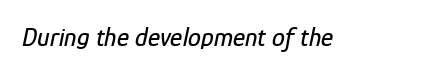
Nothing unusual about the tracking: characters are spaced as the font intends. The area under the type is left untouched. The glyphs look as if they've been sheared to an angle.
